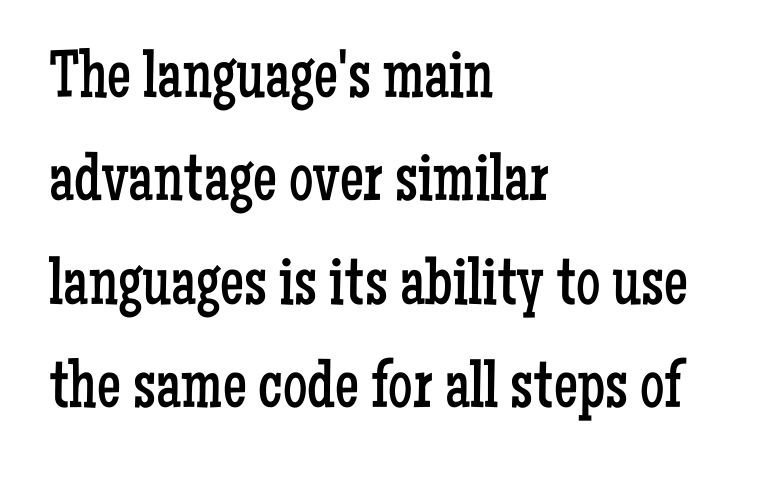
The image shows 68 px regular-weight, condensed serif type, upright; set left-aligned, normal line spacing (1.52x), normal letter spacing, not underlined; low stroke contrast and a medium x-height.
